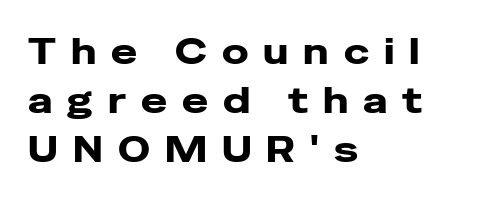
{"serif": "no", "italic": "no", "bold": "yes", "weight": "heavy", "width": "wide", "stroke_contrast": "low", "x_height": "medium", "monospaced": "no", "underline": "no", "align": "left", "line_spacing": "normal", "line_spacing_ratio": 1.4, "letter_spacing": "wide", "letter_spacing_em": 0.43, "glyph_px": 35}
